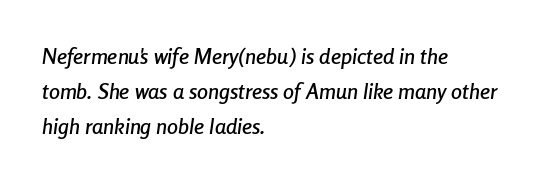
The image shows 22 px text type, italic (leaning right); set left-aligned, normal line spacing (1.59x), normal letter spacing, not underlined.
